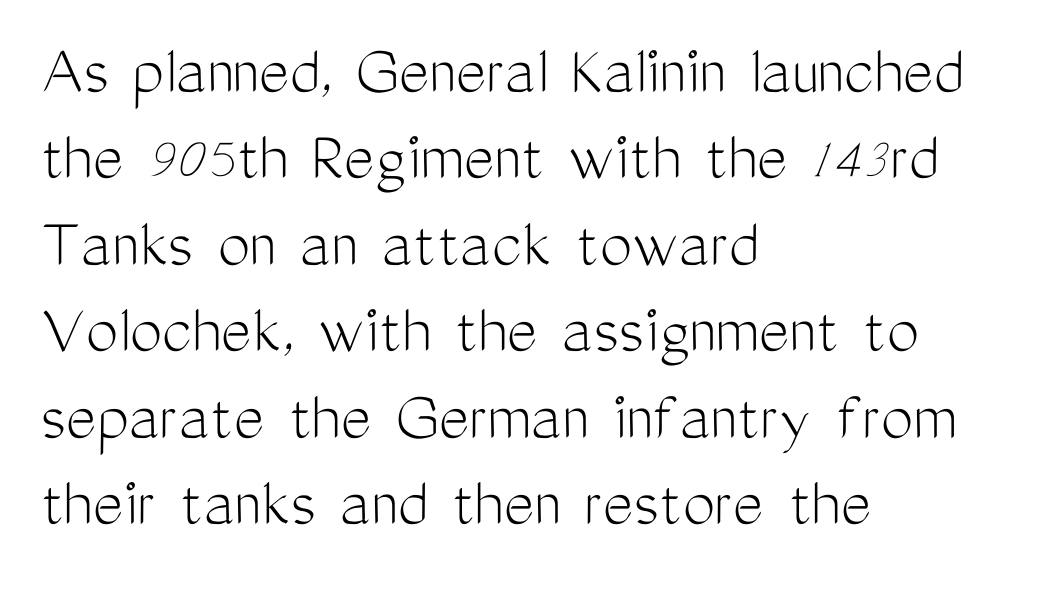
Italic: no, the glyphs are upright roman. No feet cap the strokes, marking this as sans-serif type. The text block is weighted toward the left margin, trailing off unevenly rightward. The letters look calm and open, with moderate or lighter stems.
